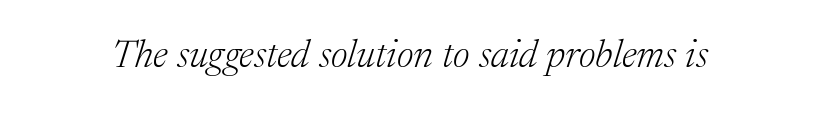
{"serif": "yes", "italic": "yes", "lean": "right", "slant_degrees": 17, "bold": "no", "weight": "light", "width": "normal", "stroke_contrast": "medium", "x_height": "medium", "monospaced": "no", "underline": "no", "letter_spacing": "normal", "letter_spacing_em": 0.0, "glyph_px": 39}
